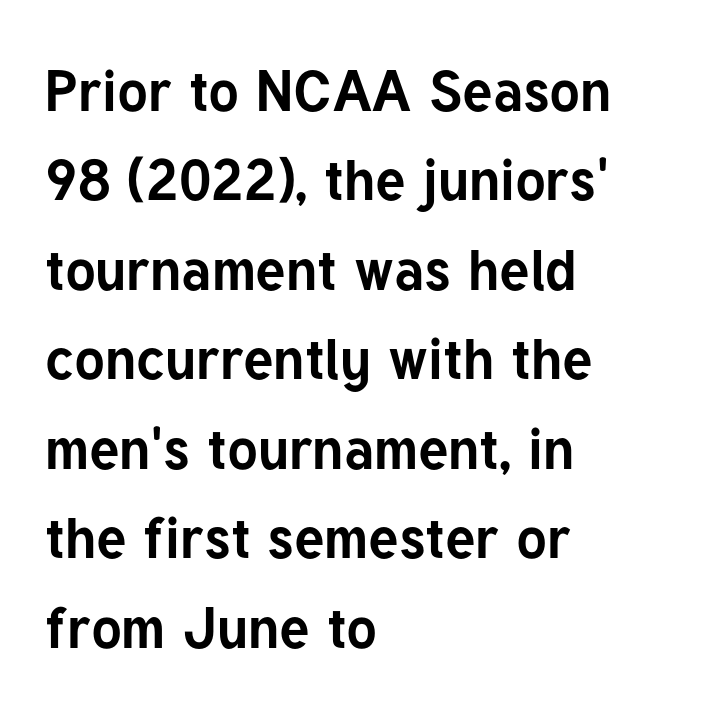
Q: Is the text bold? A: Yes.
Q: Is the text italic (slanted)? A: No, it is upright.
Q: Is the typeface a serif or a sans-serif typeface? A: Sans-serif.
Q: Is the text underlined? A: No.
Q: How is the paragraph aligned? A: Left-aligned.
Q: Is the spacing between letters normal or unusually wide? A: Normal.
Q: Is the spacing between lines tight, normal or loose? A: Normal.
Q: Width (condensed, normal, or wide)? A: Normal.
Q: Stroke contrast? A: Low.
Q: x-height? A: Medium.
Q: Monospaced? A: No.
